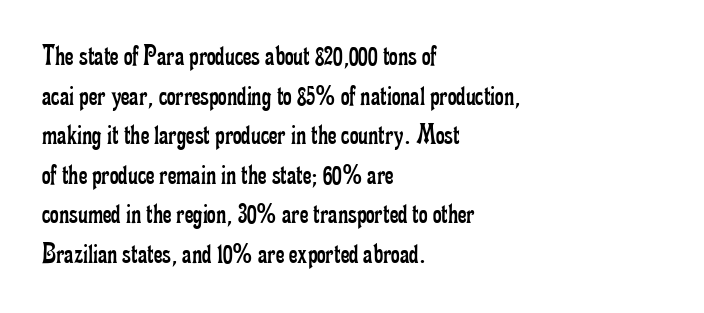
The glyphs are unaccompanied by any horizontal stroke below them. The weight tops out at a normal text grade. Default kerning and tracking; the words read as compact shapes. The glyphs in this specimen are seriffed.
